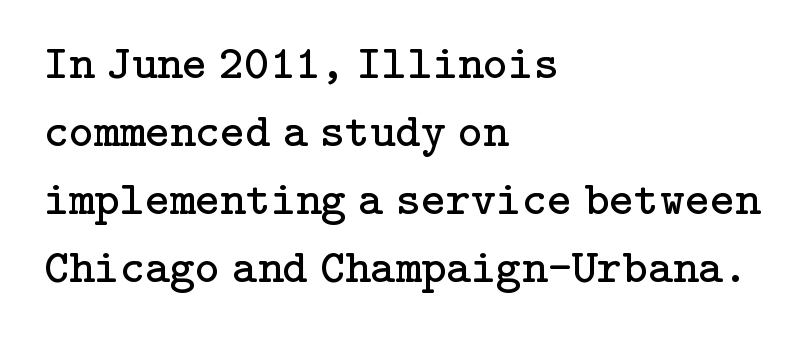
A typesetter would mark this as roman, not italic. No extra ink here — the face is not bold. Notice how descenders clear the ascenders below comfortably — that's standard leading. Font category for this specimen: serif. In terms of letterspacing, this is plain default setting. Beneath every word, the page is bare.
